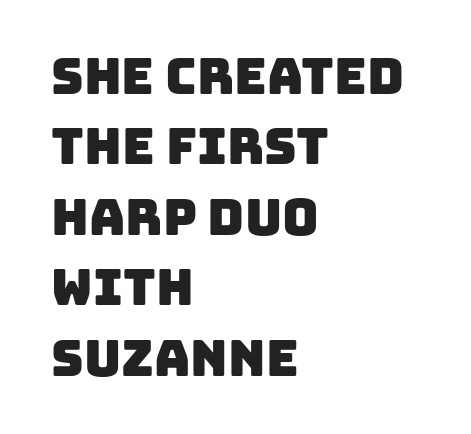
The image shows 50 px sans-serif type; set left-aligned, normal line spacing (1.41x), normal letter spacing, not underlined; low stroke contrast and a large x-height.
